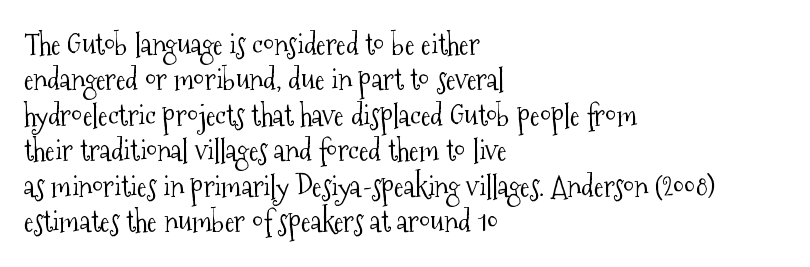
The image shows 29 px light, condensed serif type, upright; set left-aligned, line spacing 1.22x, normal letter spacing, not underlined; medium stroke contrast and a medium x-height.
